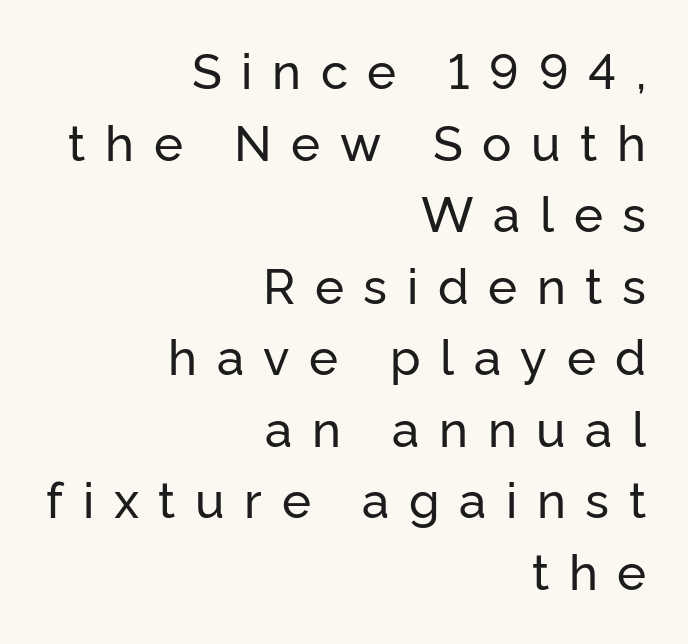
{"serif": "no", "italic": "no", "width": "normal", "stroke_contrast": "low", "x_height": "medium", "monospaced": "no", "underline": "no", "align": "right", "line_spacing": "normal", "line_spacing_ratio": 1.46, "letter_spacing": "wide", "letter_spacing_em": 0.4, "glyph_px": 49}
